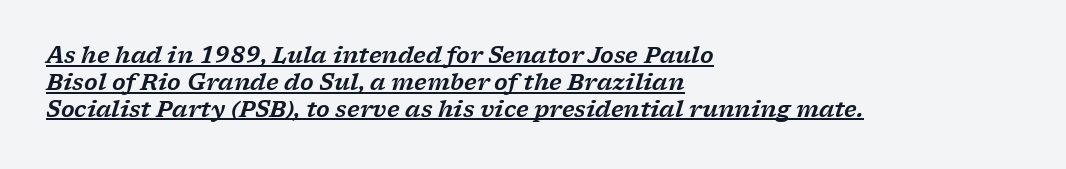
The image shows 22 px text type, italic (leaning right); set left-aligned, line spacing 1.22x, normal letter spacing, underlined.
